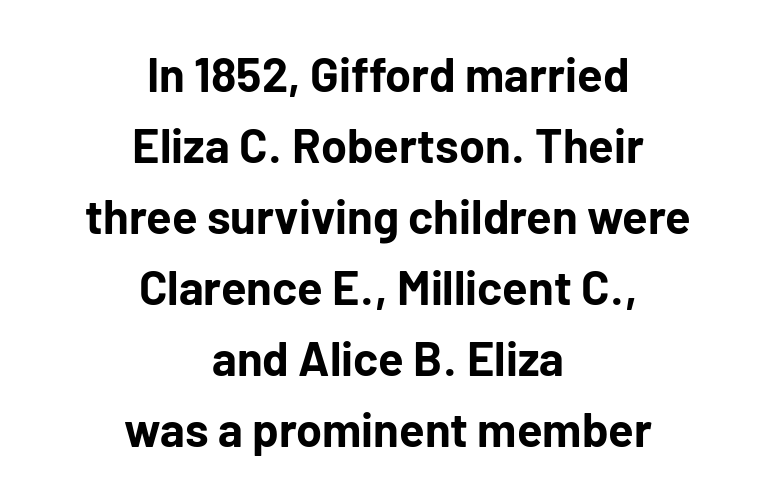
Q: Is the text bold? A: Yes.
Q: Is the text italic (slanted)? A: No, it is upright.
Q: Is the typeface a serif or a sans-serif typeface? A: Sans-serif.
Q: Is the text underlined? A: No.
Q: How is the paragraph aligned? A: Centered.
Q: Is the spacing between letters normal or unusually wide? A: Normal.
Q: Is the spacing between lines tight, normal or loose? A: Normal.
Q: Width (condensed, normal, or wide)? A: Normal.
Q: Stroke contrast? A: Low.
Q: x-height? A: Medium.
Q: Monospaced? A: No.
